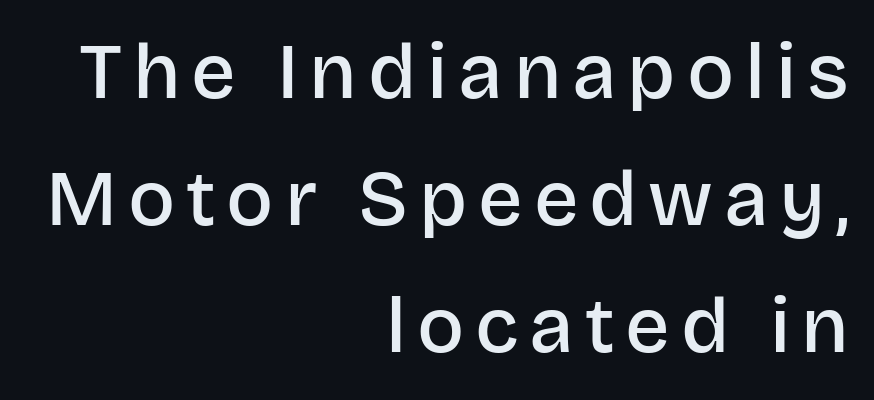
Q: Is the text bold? A: Semi-bold.
Q: Is the text italic (slanted)? A: No, it is upright.
Q: Is the typeface a serif or a sans-serif typeface? A: Sans-serif.
Q: Is the text underlined? A: No.
Q: How is the paragraph aligned? A: Right-aligned.
Q: Is the spacing between lines tight, normal or loose? A: Normal.
Q: Width (condensed, normal, or wide)? A: Normal.
Q: Stroke contrast? A: Low.
Q: x-height? A: Large.
Q: Monospaced? A: No.
